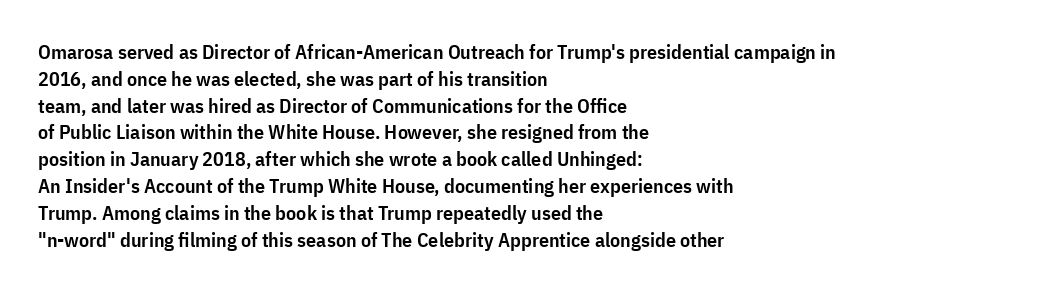
{"italic": "no", "bold": "semi", "underline": "no", "align": "left", "line_spacing": "normal", "line_spacing_ratio": 1.34, "letter_spacing": "normal", "letter_spacing_em": 0.0, "glyph_px": 20}
